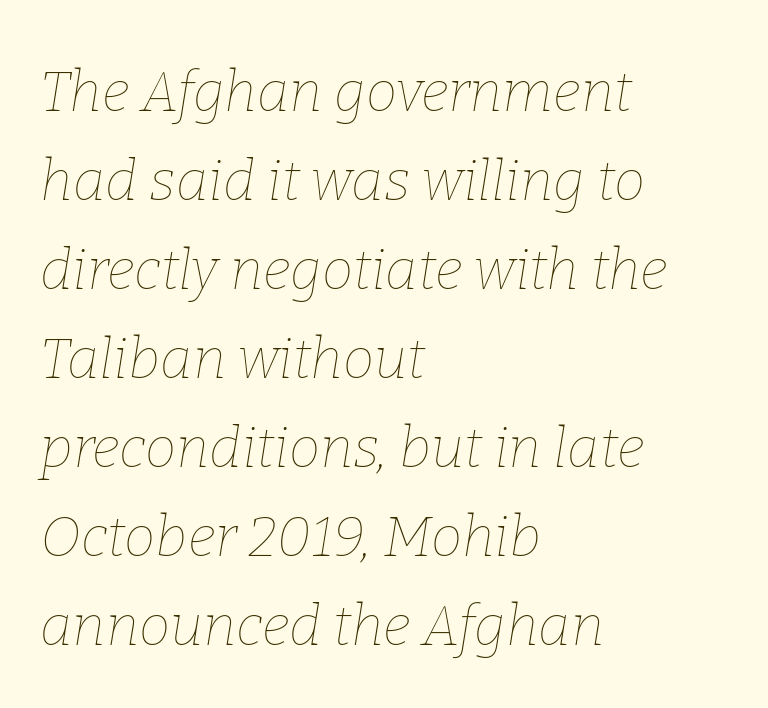
The image shows 56 px thin type, italic (leaning right); set left-aligned, normal line spacing (1.59x), normal letter spacing, not underlined; low stroke contrast and a medium x-height.
